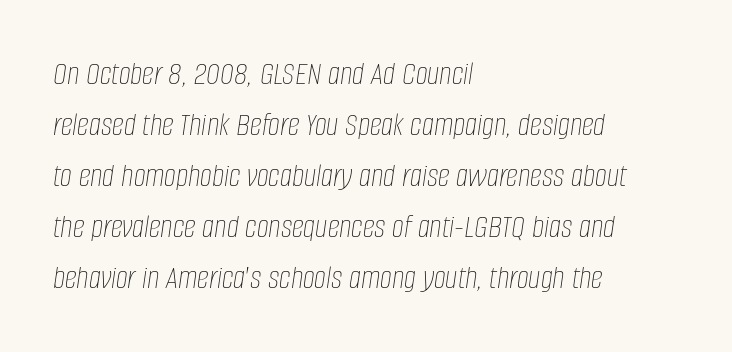
The image shows 34 px thin, condensed type, italic (leaning right); set left-aligned, normal line spacing (1.5x), normal letter spacing, not underlined; low stroke contrast and a large x-height.
